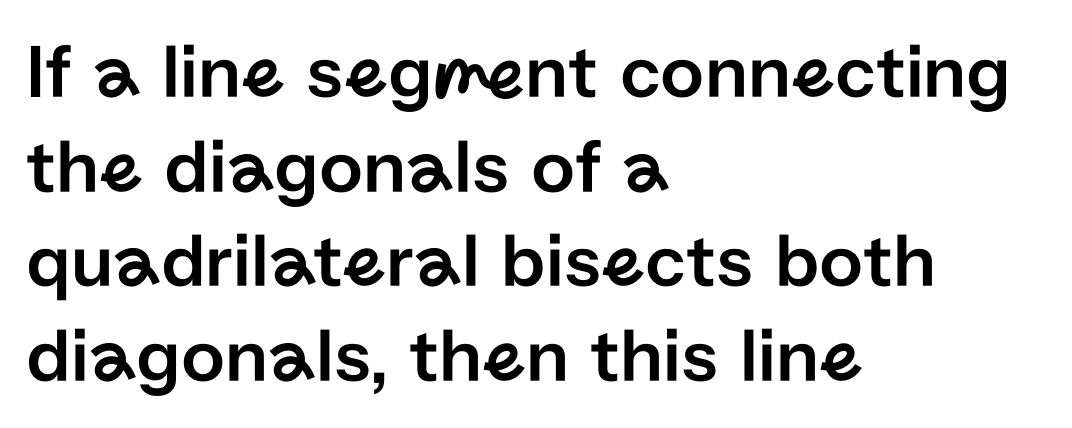
Letter spacing: default. Italic? Not at all — the glyphs are vertical. Note: no serifs on the glyphs. Proportional: the letters do not fall into vertical columns. Leftover space on each line is placed entirely after the last word. The passage shown is not underscored anywhere.
